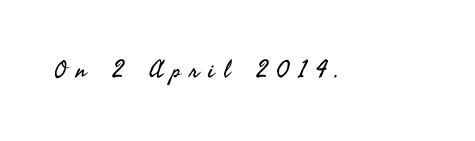
The image shows 24 px text type; set unusually wide letter spacing (+0.38 em), not underlined.
